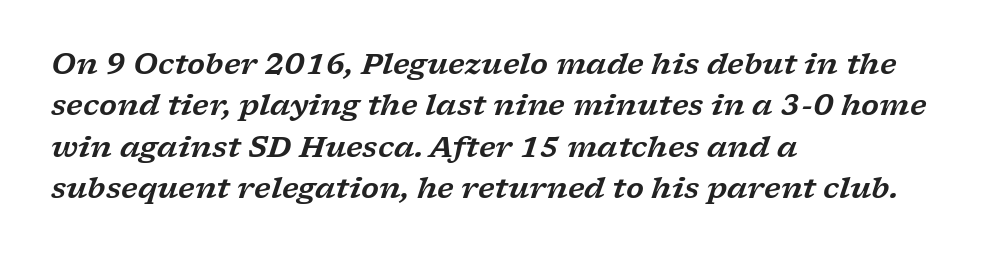
Q: Is the text italic (slanted)? A: Yes, it leans right by about 17 degrees.
Q: Is the typeface a serif or a sans-serif typeface? A: Serif.
Q: Is the text underlined? A: No.
Q: How is the paragraph aligned? A: Left-aligned.
Q: Is the spacing between letters normal or unusually wide? A: Normal.
Q: Is the spacing between lines tight, normal or loose? A: Normal.
Q: Width (condensed, normal, or wide)? A: Wide.
Q: Stroke contrast? A: Low.
Q: x-height? A: Medium.
Q: Monospaced? A: No.
